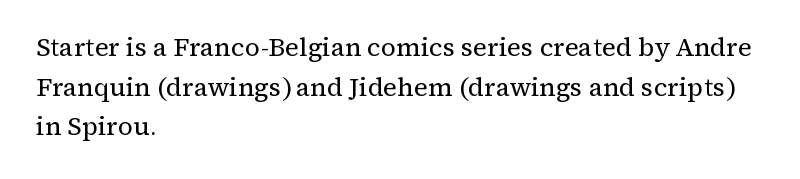
The block of text has a typical density, with ordinary space between rows. The line texture is even and compact thanks to regular tracking. Nothing heavy about these letters — not bold at all. Which margin do the lines hug? The left one — the right edge is uneven.
